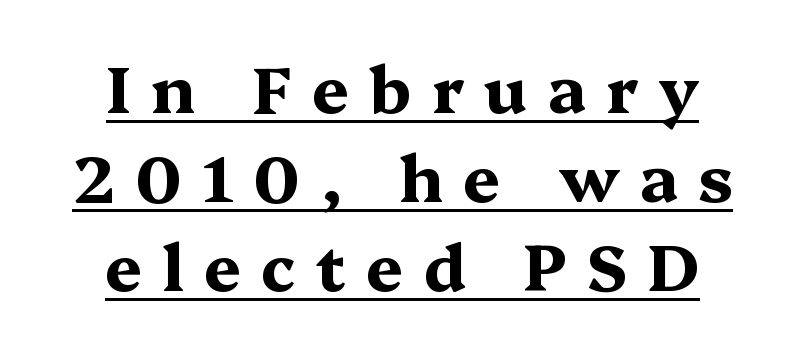
When letters stand straight like this, we call the style roman or upright. How are the letters spaced? Widely, with obvious added tracking. The lines sit at an ordinary, default distance from one another. Is there an underline? Yes — a line sits under the letters.
